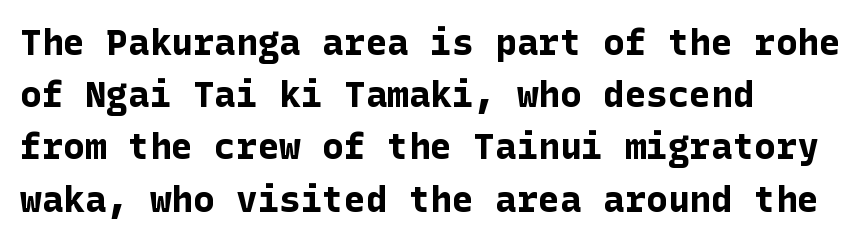
Q: Is the text bold? A: Yes.
Q: Is the text italic (slanted)? A: No, it is upright.
Q: Is the typeface a serif or a sans-serif typeface? A: Sans-serif.
Q: Is the text underlined? A: No.
Q: How is the paragraph aligned? A: Left-aligned.
Q: Is the spacing between letters normal or unusually wide? A: Normal.
Q: Is the spacing between lines tight, normal or loose? A: Normal.
Q: Width (condensed, normal, or wide)? A: Normal.
Q: Stroke contrast? A: Low.
Q: x-height? A: Medium.
